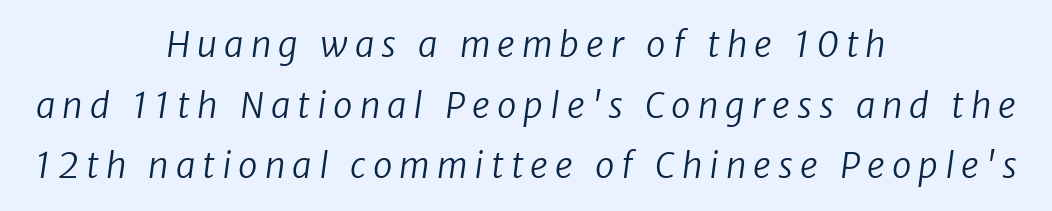
The image shows 35 px regular-weight sans-serif type; set centered, line spacing 1.73x, unusually wide letter spacing (+0.2 em), not underlined; low stroke contrast and a medium x-height.
